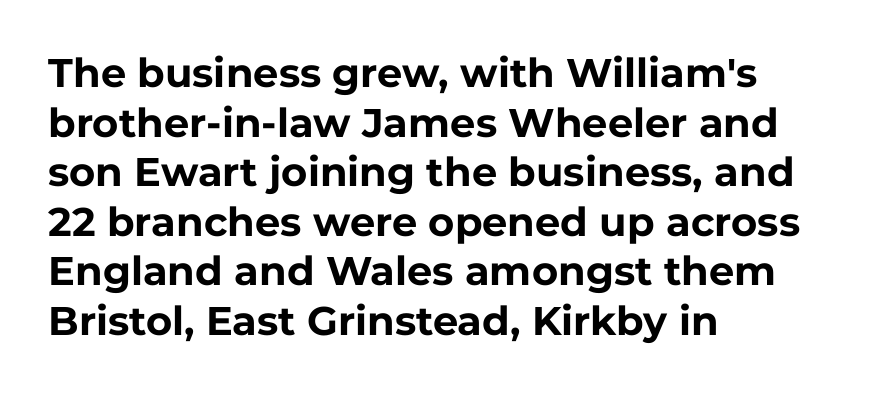
{"serif": "no", "italic": "no", "bold": "yes", "weight": "bold", "width": "normal", "stroke_contrast": "low", "x_height": "medium", "monospaced": "no", "underline": "no", "align": "left", "line_spacing_ratio": 1.24, "letter_spacing": "normal", "letter_spacing_em": 0.0, "glyph_px": 40}
